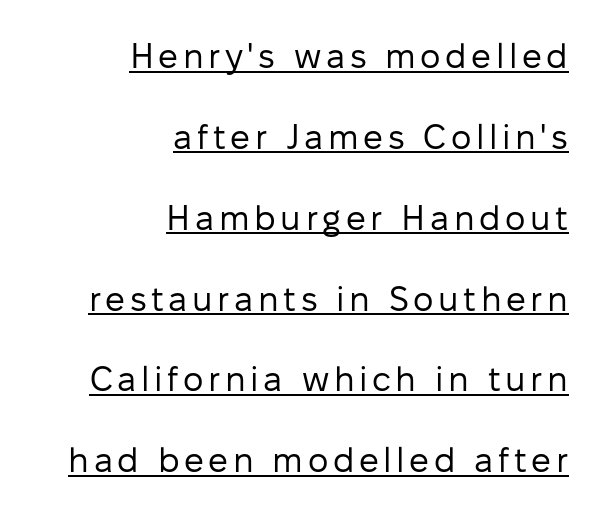
Q: Is the text bold? A: No.
Q: Is the text italic (slanted)? A: No, it is upright.
Q: Is the typeface a serif or a sans-serif typeface? A: Sans-serif.
Q: Is the text underlined? A: Yes.
Q: How is the paragraph aligned? A: Right-aligned.
Q: Is the spacing between lines tight, normal or loose? A: Loose.
Q: Width (condensed, normal, or wide)? A: Normal.
Q: Stroke contrast? A: Low.
Q: x-height? A: Medium.
Q: Monospaced? A: No.
